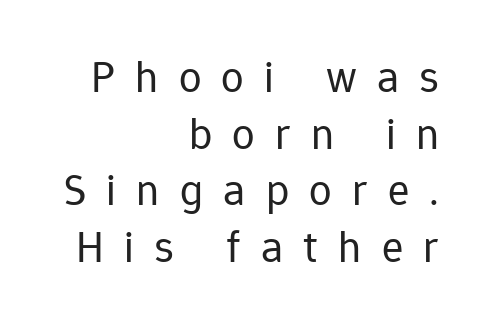
Q: Is the text bold? A: No.
Q: Is the text italic (slanted)? A: No, it is upright.
Q: Is the typeface a serif or a sans-serif typeface? A: Sans-serif.
Q: Is the text underlined? A: No.
Q: How is the paragraph aligned? A: Right-aligned.
Q: Is the spacing between letters normal or unusually wide? A: Unusually wide.
Q: Is the spacing between lines tight, normal or loose? A: Normal.
Q: Width (condensed, normal, or wide)? A: Normal.
Q: Stroke contrast? A: Low.
Q: x-height? A: Medium.
Q: Monospaced? A: No.
